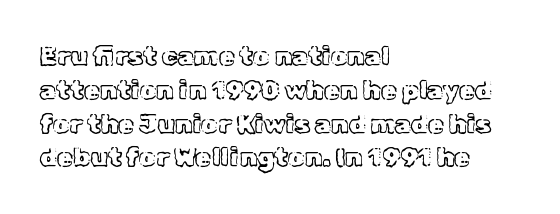
{"italic": "no", "underline": "no", "align": "left", "line_spacing": "normal", "line_spacing_ratio": 1.3, "letter_spacing": "normal", "letter_spacing_em": 0.0, "glyph_px": 26}
